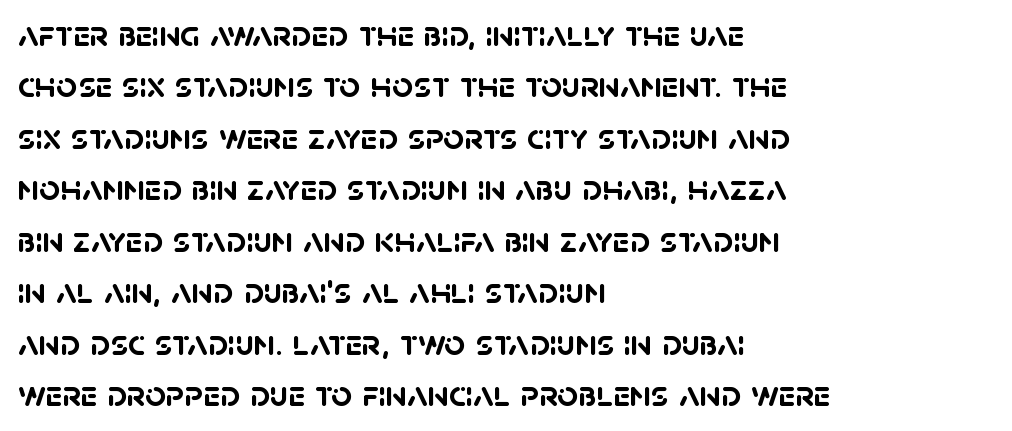
The image shows 37 px semibold sans-serif type; set left-aligned, normal line spacing (1.39x), normal letter spacing, not underlined; low stroke contrast and a large x-height.
